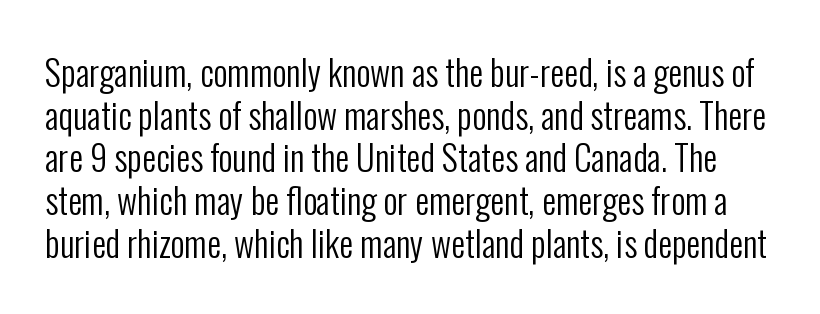
The image shows 35 px regular-weight, condensed sans-serif type, upright; set line spacing 1.22x, normal letter spacing, not underlined; low stroke contrast and a medium x-height.
